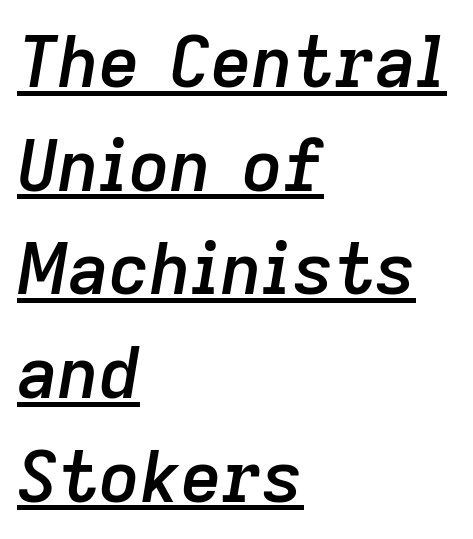
Q: Is the text bold? A: Semi-bold.
Q: Is the text italic (slanted)? A: Yes, it leans right by about 9 degrees.
Q: Is the text underlined? A: Yes.
Q: How is the paragraph aligned? A: Left-aligned.
Q: Is the spacing between letters normal or unusually wide? A: Normal.
Q: Is the spacing between lines tight, normal or loose? A: Normal.
Q: Width (condensed, normal, or wide)? A: Normal.
Q: Stroke contrast? A: Low.
Q: x-height? A: Medium.
Q: Monospaced? A: No.
